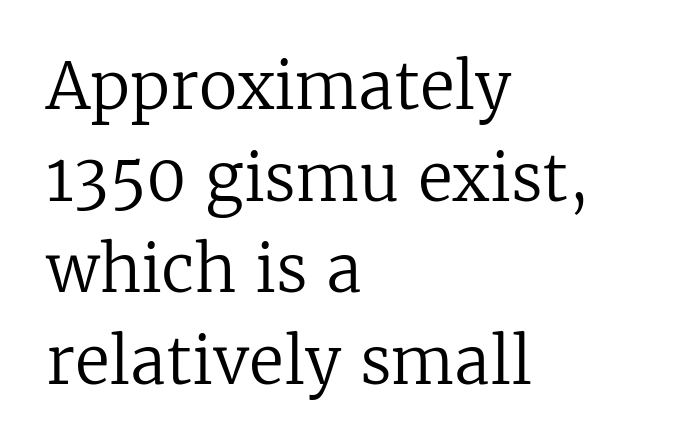
This is roman type, the default non-slanted kind. The tracking reads as untouched default to a designer's eye. Stroke thickness stays within the range of a standard reading face or lighter. Which margin do the lines hug? The left one — the right edge is uneven. A typesetter would call this proportional, since set widths differ per character. The foot of each line stays bare and open.
